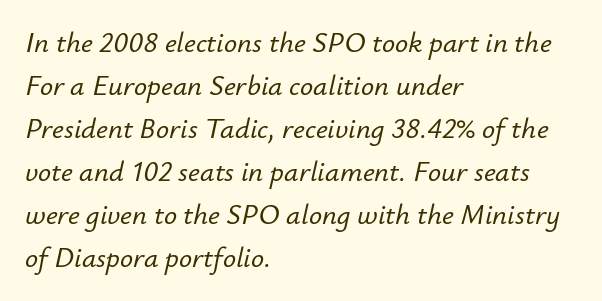
{"italic": "yes", "lean": "right", "slant_degrees": 12, "width": "normal", "stroke_contrast": "low", "x_height": "small", "monospaced": "no", "underline": "no", "align": "left", "line_spacing": "normal", "line_spacing_ratio": 1.48, "letter_spacing": "normal", "letter_spacing_em": 0.0, "glyph_px": 29}
